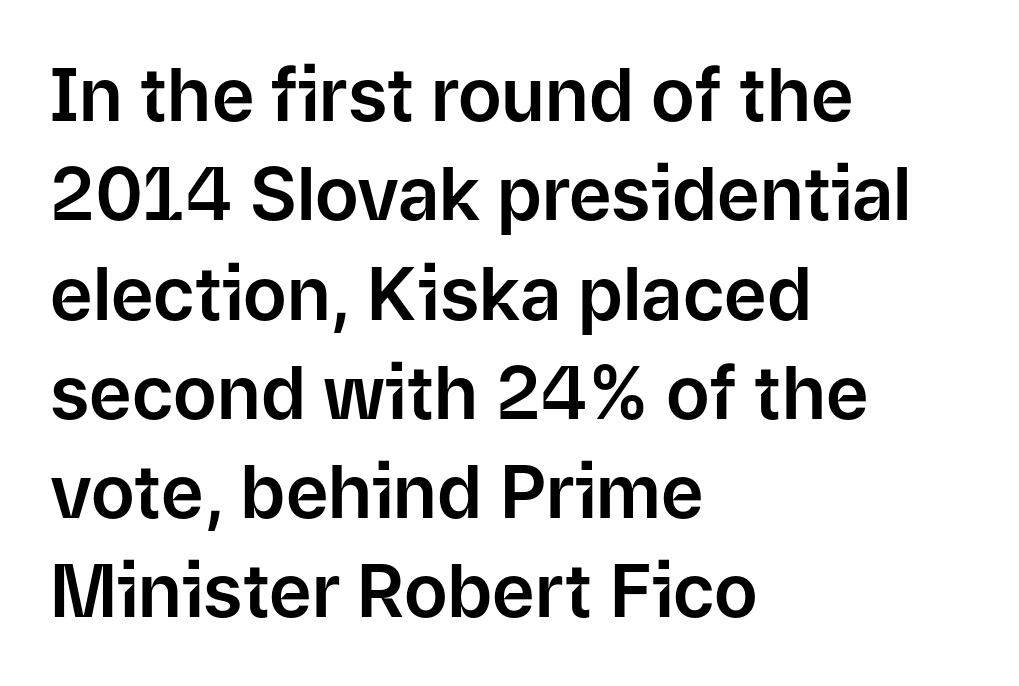
Q: Is the text italic (slanted)? A: No, it is upright.
Q: Is the typeface a serif or a sans-serif typeface? A: Sans-serif.
Q: Is the text underlined? A: No.
Q: How is the paragraph aligned? A: Left-aligned.
Q: Is the spacing between letters normal or unusually wide? A: Normal.
Q: Is the spacing between lines tight, normal or loose? A: Normal.
Q: Width (condensed, normal, or wide)? A: Normal.
Q: Stroke contrast? A: Low.
Q: x-height? A: Medium.
Q: Monospaced? A: No.
